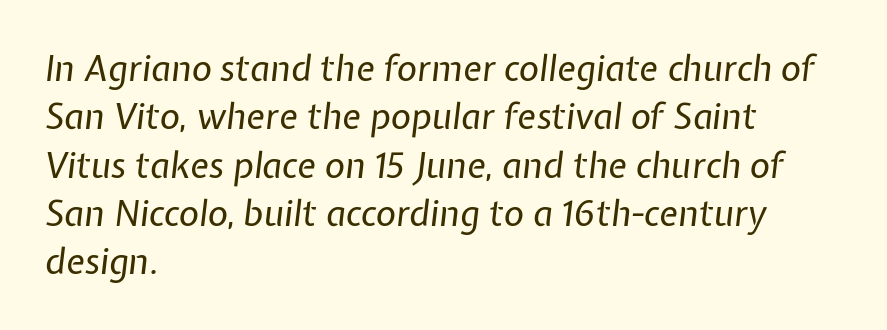
Q: Is the text bold? A: No.
Q: Is the text italic (slanted)? A: Yes, it leans right by about 7 degrees.
Q: Is the text underlined? A: No.
Q: How is the paragraph aligned? A: Left-aligned.
Q: Is the spacing between letters normal or unusually wide? A: Normal.
Q: Is the spacing between lines tight, normal or loose? A: Normal.
Q: Width (condensed, normal, or wide)? A: Normal.
Q: Stroke contrast? A: Low.
Q: x-height? A: Medium.
Q: Monospaced? A: No.
